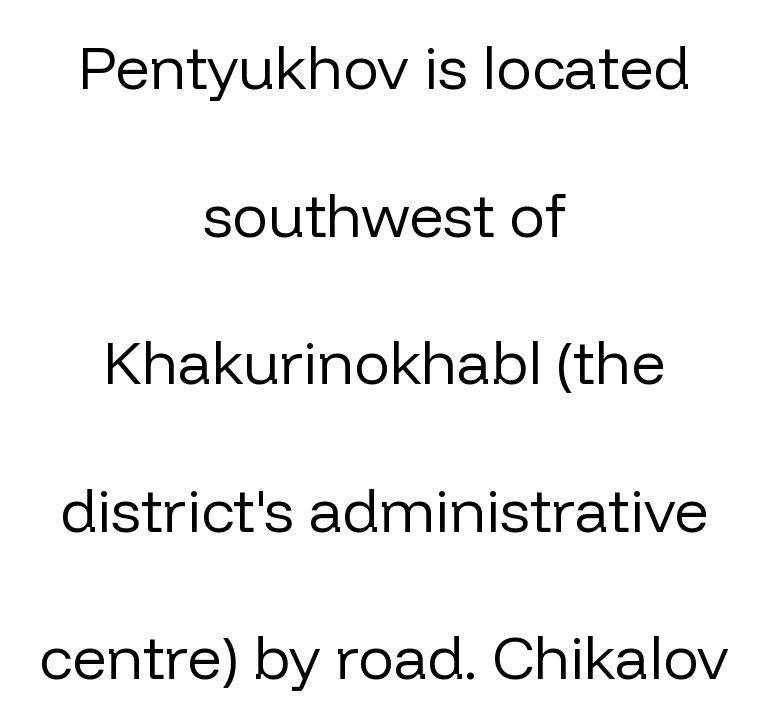
The specimen reads as upright at a glance. In terms of letterform style, serifs are entirely absent. The face looks like a standard text weight, possibly lighter. Looks like regular typesetting: each glyph gets only the width it needs. Glyph-to-glyph distance matches everyday printed text.
